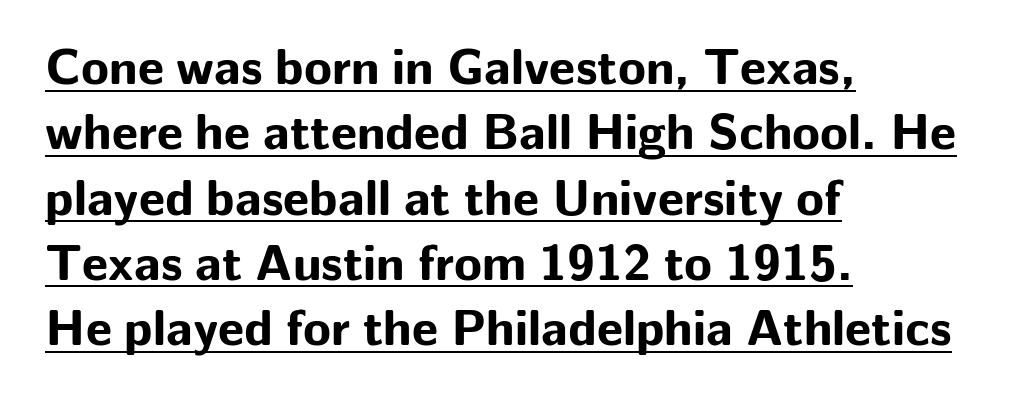
Q: Is the text bold? A: Yes.
Q: Is the text italic (slanted)? A: No, it is upright.
Q: Is the typeface a serif or a sans-serif typeface? A: Sans-serif.
Q: Is the text underlined? A: Yes.
Q: How is the paragraph aligned? A: Left-aligned.
Q: Is the spacing between letters normal or unusually wide? A: Normal.
Q: Is the spacing between lines tight, normal or loose? A: Normal.
Q: Width (condensed, normal, or wide)? A: Normal.
Q: Stroke contrast? A: Low.
Q: x-height? A: Medium.
Q: Monospaced? A: No.
